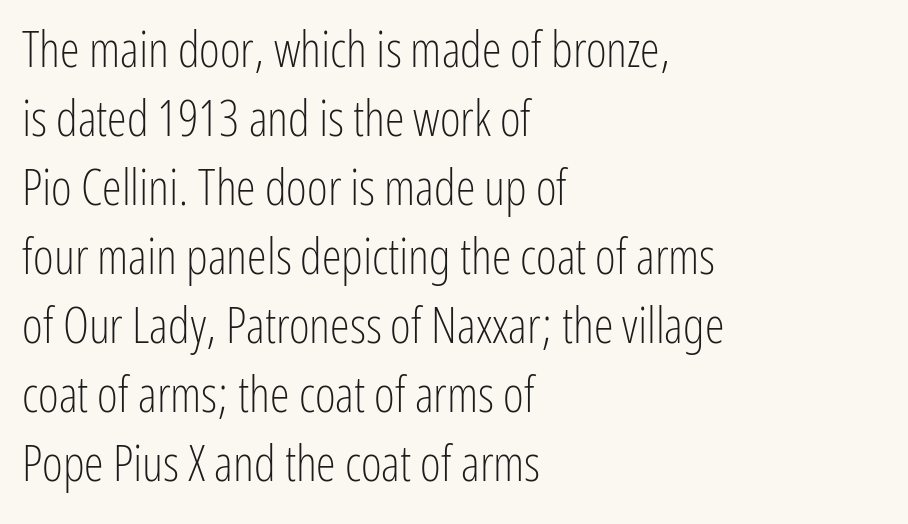
Q: Is the text bold? A: No.
Q: Is the text italic (slanted)? A: No, it is upright.
Q: Is the typeface a serif or a sans-serif typeface? A: Sans-serif.
Q: Is the text underlined? A: No.
Q: How is the paragraph aligned? A: Left-aligned.
Q: Is the spacing between letters normal or unusually wide? A: Normal.
Q: Is the spacing between lines tight, normal or loose? A: Normal.
Q: Width (condensed, normal, or wide)? A: Condensed.
Q: Stroke contrast? A: Low.
Q: x-height? A: Medium.
Q: Monospaced? A: No.
